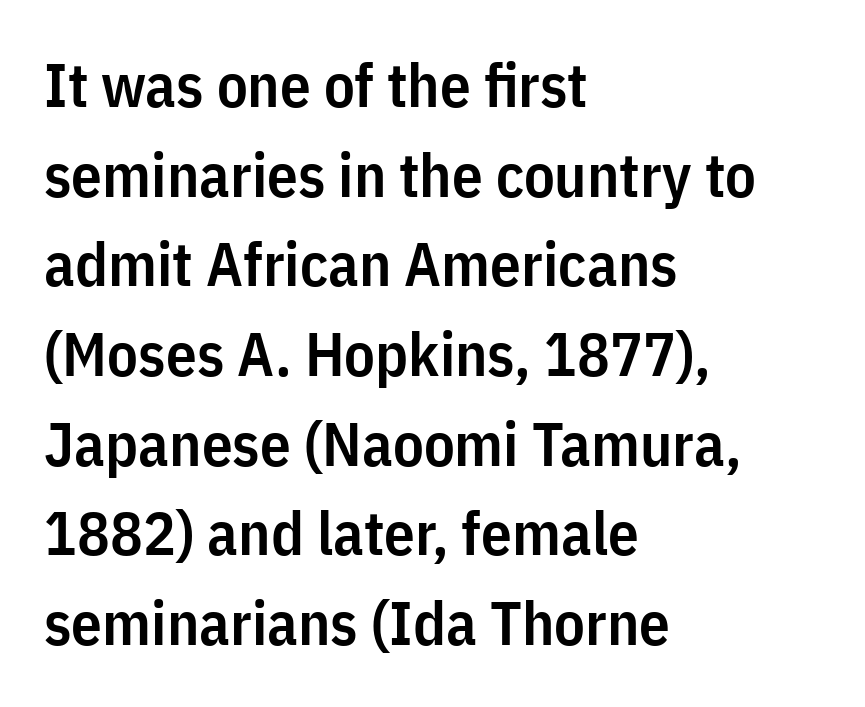
Posture: vertical. Weight: semibold (demi). In CSS terms this would be text-align: left. Tracking here is standard; glyphs follow each other at the usual distance. The face used here is a sans, in the tradition of grotesques and geometrics.
